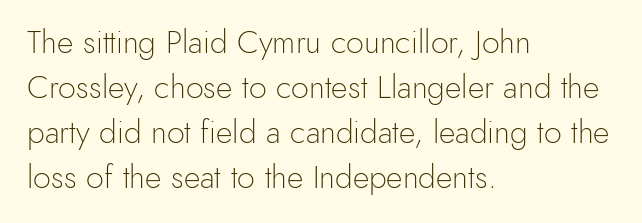
Q: Is the text bold? A: No.
Q: Is the text italic (slanted)? A: No, it is upright.
Q: Is the typeface a serif or a sans-serif typeface? A: Sans-serif.
Q: Is the text underlined? A: No.
Q: How is the paragraph aligned? A: Left-aligned.
Q: Is the spacing between letters normal or unusually wide? A: Normal.
Q: Is the spacing between lines tight, normal or loose? A: Normal.
Q: Width (condensed, normal, or wide)? A: Normal.
Q: x-height? A: Small.
Q: Monospaced? A: No.
